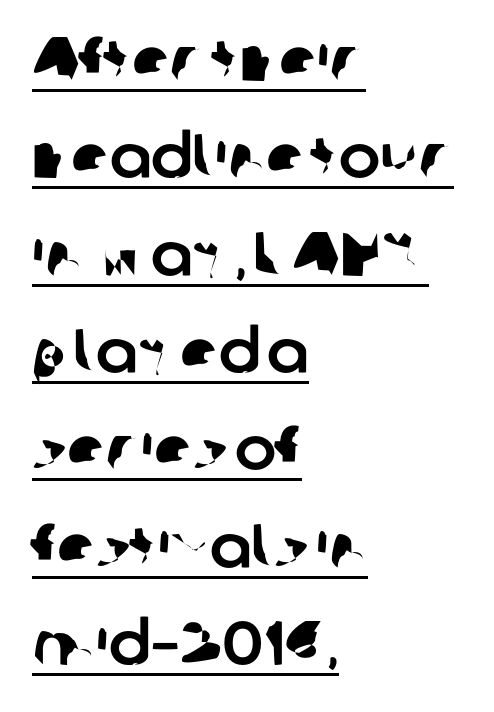
{"serif": "no", "width": "normal", "stroke_contrast": "low", "x_height": "medium", "monospaced": "no", "underline": "yes", "align": "left", "line_spacing": "normal", "line_spacing_ratio": 1.57, "letter_spacing": "normal", "letter_spacing_em": 0.0, "glyph_px": 62}
